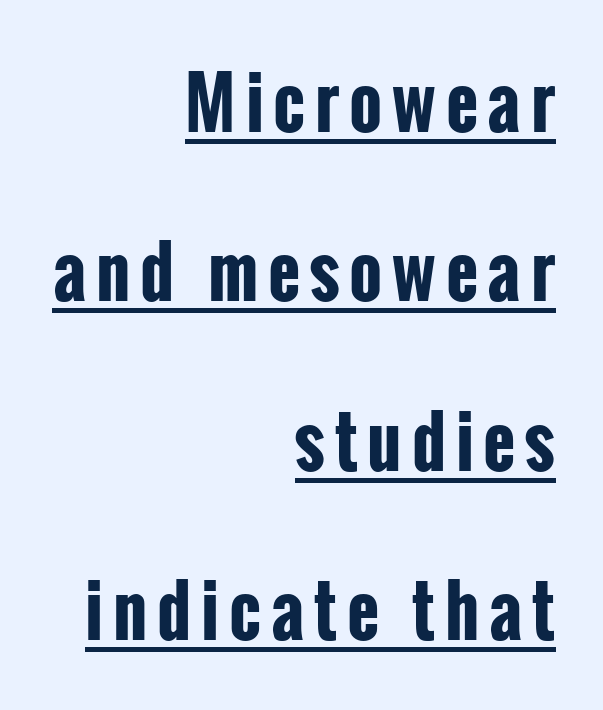
The passage shown is emphatically bold. Visually the block forms a straight wall on the right and a jagged coastline on the left. A typesetter would mark this as roman, not italic. Every word sits above its own underline. Character widths vary here, with narrow letters taking less room than wide ones.
